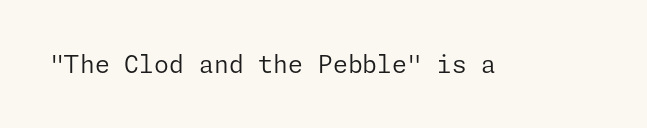
Q: Is the text bold? A: No.
Q: Is the text italic (slanted)? A: No, it is upright.
Q: Is the text underlined? A: No.
Q: Is the spacing between letters normal or unusually wide? A: Normal.
